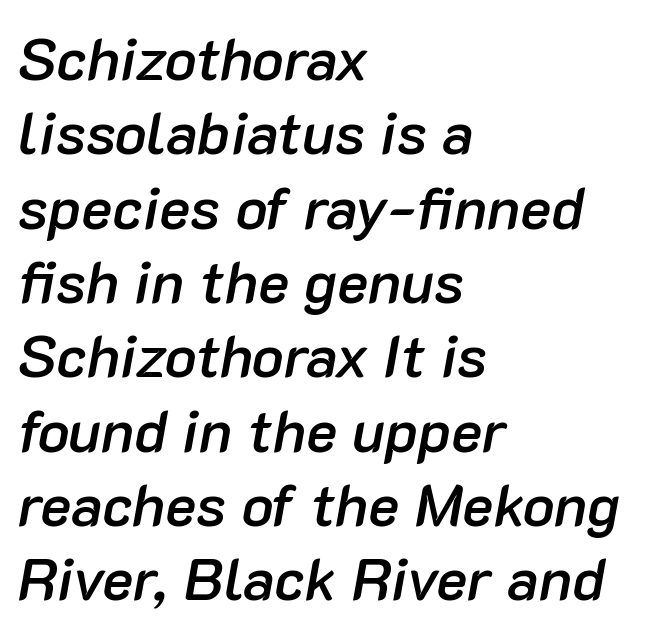
The rendering uses a semibold face; strokes are thickened but not to full bold. All the whitespace from short lines collects on the right. Letters rest on an invisible, unmarked baseline. Does extra space separate the letters? No, they use regular spacing. Leading matches the norm, producing a regular column. Italic: yes, the glyphs are oblique.
